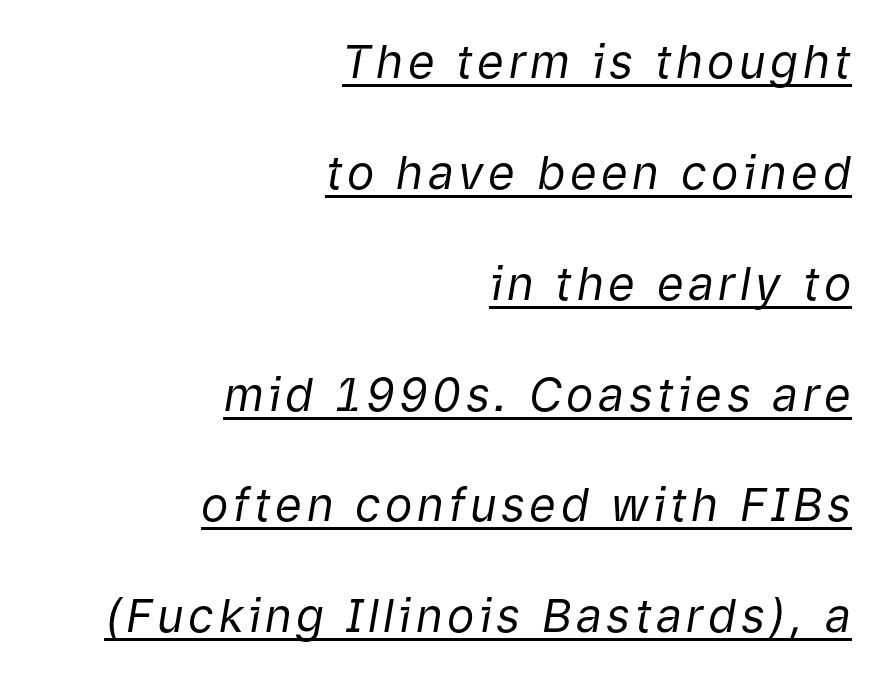
The image shows 46 px regular-weight type, italic (leaning right); set right-aligned, loose line spacing (2.41x), underlined; low stroke contrast and a medium x-height.
